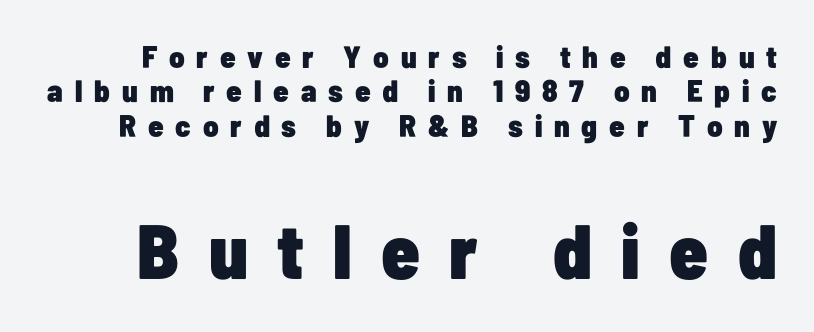
Does the bottom block carry the larger type? Yes, it does. Each letter keeps its own natural width here, so spacing adapts to shape. These lines were composed using upright roman letters. Any mark beneath the type? The region is blank.
